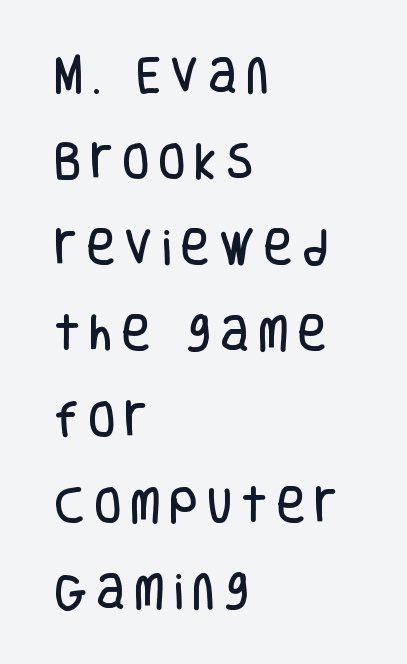
{"serif": "no", "italic": "no", "width": "condensed", "stroke_contrast": "low", "x_height": "large", "monospaced": "no", "underline": "no", "align": "left", "line_spacing": "loose", "line_spacing_ratio": 2.15, "letter_spacing": "wide", "letter_spacing_em": 0.22, "glyph_px": 40}
